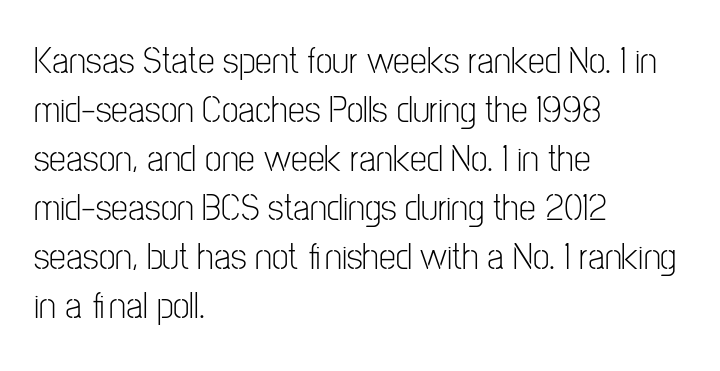
Q: Is the text bold? A: No.
Q: Is the text italic (slanted)? A: No, it is upright.
Q: Is the typeface a serif or a sans-serif typeface? A: Sans-serif.
Q: Is the text underlined? A: No.
Q: How is the paragraph aligned? A: Left-aligned.
Q: Is the spacing between letters normal or unusually wide? A: Normal.
Q: Is the spacing between lines tight, normal or loose? A: Normal.
Q: Width (condensed, normal, or wide)? A: Condensed.
Q: Stroke contrast? A: Low.
Q: x-height? A: Medium.
Q: Monospaced? A: No.
